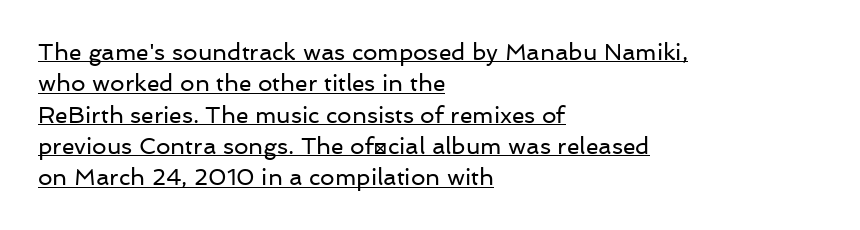
The image shows 23 px text type, upright; set left-aligned, normal line spacing (1.36x), normal letter spacing, underlined.
